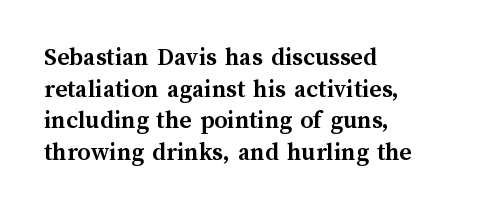
{"italic": "no", "bold": "yes", "underline": "no", "align": "left", "line_spacing_ratio": 1.22, "letter_spacing": "normal", "letter_spacing_em": 0.0, "glyph_px": 26}
